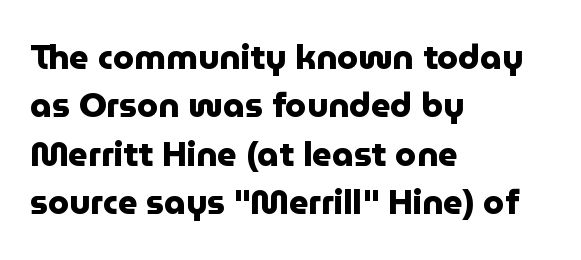
The image shows 34 px heavy sans-serif type, upright; set left-aligned, normal line spacing (1.42x), normal letter spacing, not underlined; low stroke contrast and a medium x-height.
